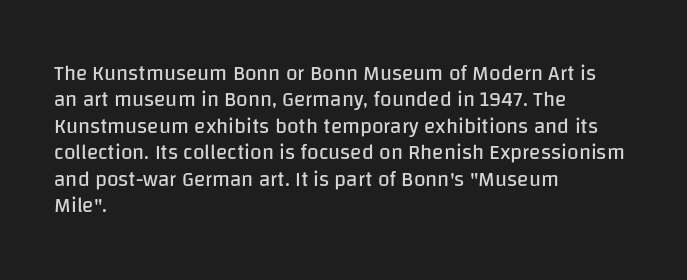
The image shows 21 px text type, upright; set left-aligned, normal line spacing (1.26x), normal letter spacing, not underlined.
